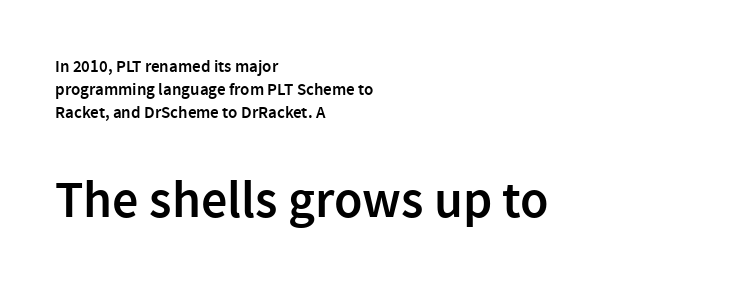
The image shows 52 px semibold sans-serif type, upright; set left-aligned, normal line spacing (1.35x), normal letter spacing, not underlined; the second (bottom) block is 3.06x larger; a medium x-height.
